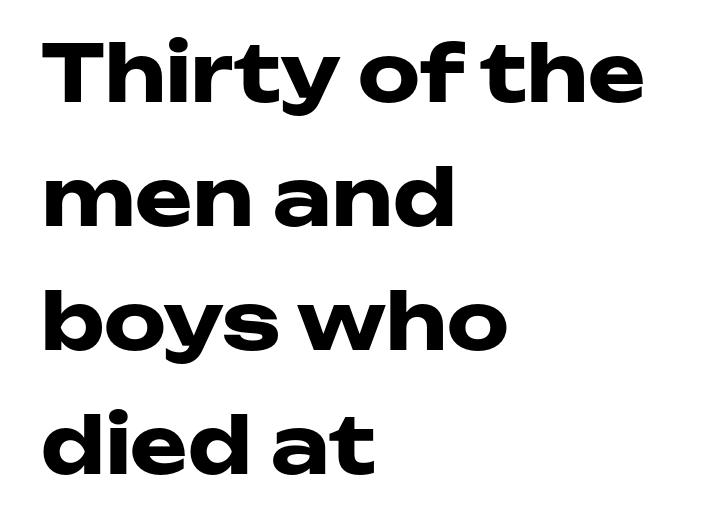
Q: Is the text bold? A: Yes.
Q: Is the text italic (slanted)? A: No, it is upright.
Q: Is the typeface a serif or a sans-serif typeface? A: Sans-serif.
Q: Is the text underlined? A: No.
Q: How is the paragraph aligned? A: Left-aligned.
Q: Is the spacing between letters normal or unusually wide? A: Normal.
Q: Is the spacing between lines tight, normal or loose? A: Normal.
Q: Width (condensed, normal, or wide)? A: Wide.
Q: Stroke contrast? A: Low.
Q: x-height? A: Medium.
Q: Monospaced? A: No.
